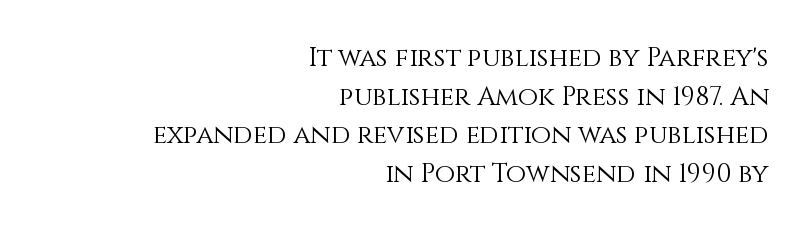
{"italic": "no", "bold": "no", "underline": "no", "align": "right", "line_spacing": "normal", "line_spacing_ratio": 1.49, "letter_spacing": "normal", "letter_spacing_em": 0.0, "glyph_px": 26}
